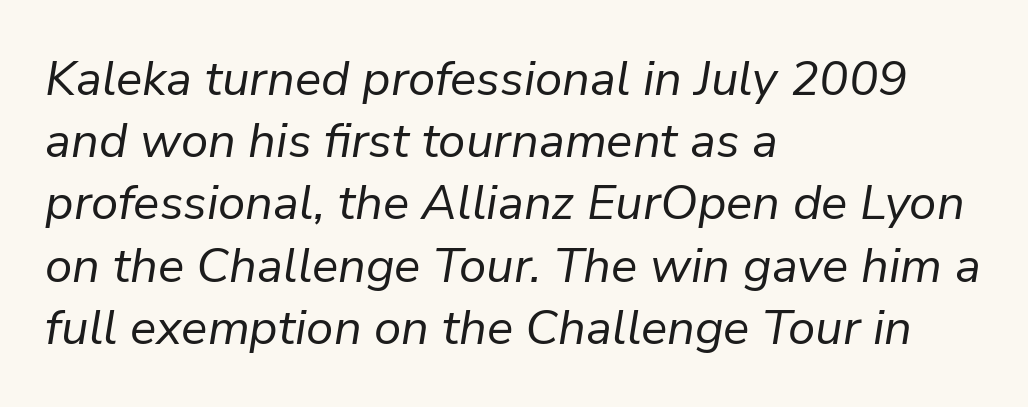
The image shows 49 px regular-weight type, italic (leaning right); set left-aligned, normal line spacing (1.27x), normal letter spacing, not underlined; low stroke contrast and a medium x-height.
